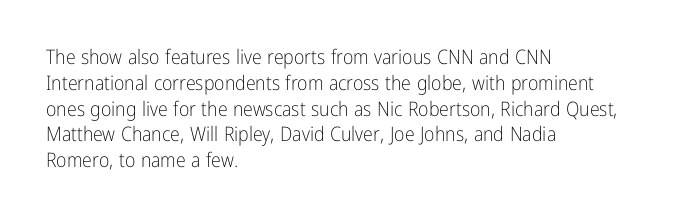
{"italic": "no", "bold": "no", "underline": "no", "align": "left", "line_spacing": "normal", "line_spacing_ratio": 1.29, "letter_spacing": "normal", "letter_spacing_em": 0.0, "glyph_px": 20}
